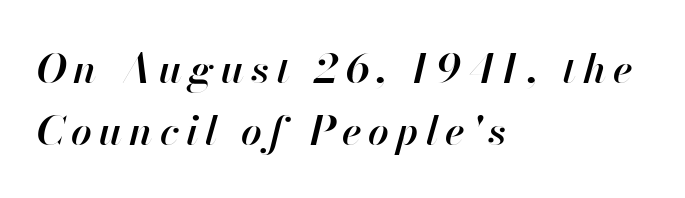
A typesetter would mark this as italic. Only glyphs here, with clear space below each row. Weight check: semibold — heavier than regular, not quite bold. Where is the straight margin? On the left. This sample has the flowing, uneven cadence of proportional lettering. Is there much room between lines? A standard amount, neither cramped nor airy.
